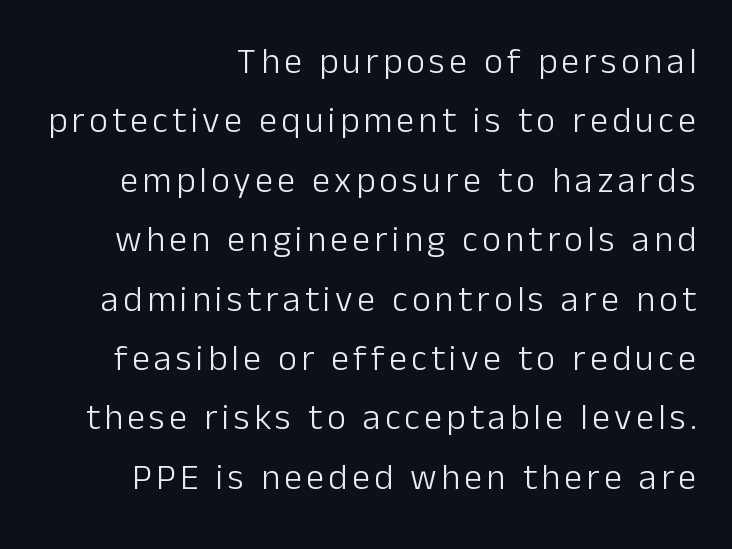
{"serif": "no", "italic": "no", "bold": "no", "weight": "light", "width": "normal", "stroke_contrast": "low", "x_height": "medium", "monospaced": "no", "underline": "no", "line_spacing": "normal", "line_spacing_ratio": 1.65, "glyph_px": 36}
